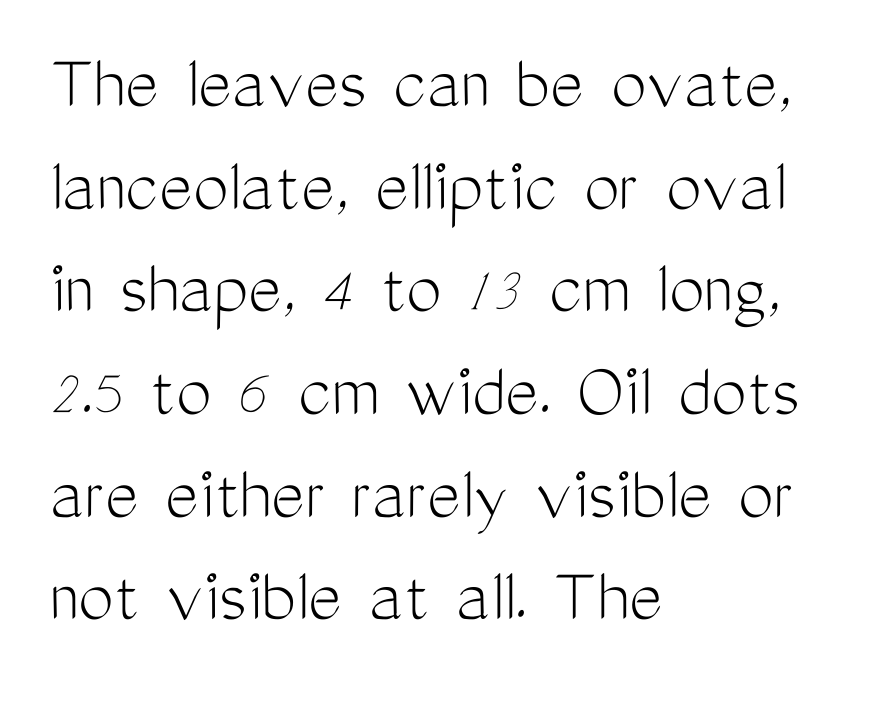
Q: Is the text bold? A: No.
Q: Is the text italic (slanted)? A: No, it is upright.
Q: Is the typeface a serif or a sans-serif typeface? A: Sans-serif.
Q: Is the text underlined? A: No.
Q: How is the paragraph aligned? A: Left-aligned.
Q: Is the spacing between letters normal or unusually wide? A: Normal.
Q: Is the spacing between lines tight, normal or loose? A: Normal.
Q: Width (condensed, normal, or wide)? A: Condensed.
Q: Stroke contrast? A: Medium.
Q: x-height? A: Medium.
Q: Monospaced? A: No.
